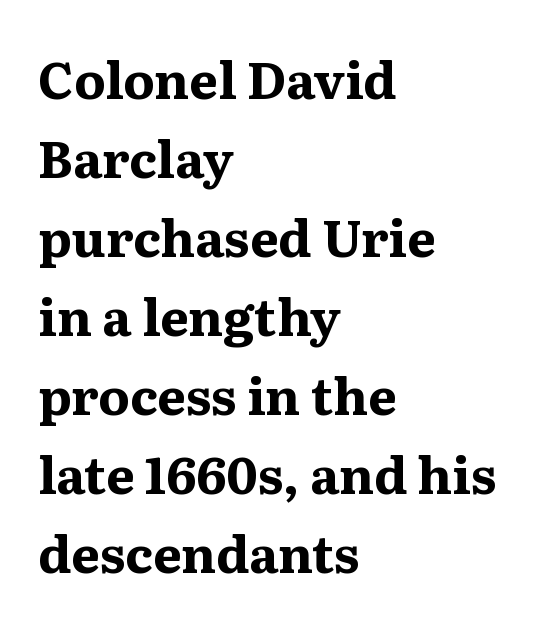
Q: Is the text bold? A: Yes.
Q: Is the text italic (slanted)? A: No, it is upright.
Q: Is the typeface a serif or a sans-serif typeface? A: Serif.
Q: Is the text underlined? A: No.
Q: How is the paragraph aligned? A: Left-aligned.
Q: Is the spacing between letters normal or unusually wide? A: Normal.
Q: Is the spacing between lines tight, normal or loose? A: Normal.
Q: Width (condensed, normal, or wide)? A: Normal.
Q: Stroke contrast? A: Medium.
Q: x-height? A: Medium.
Q: Monospaced? A: No.
